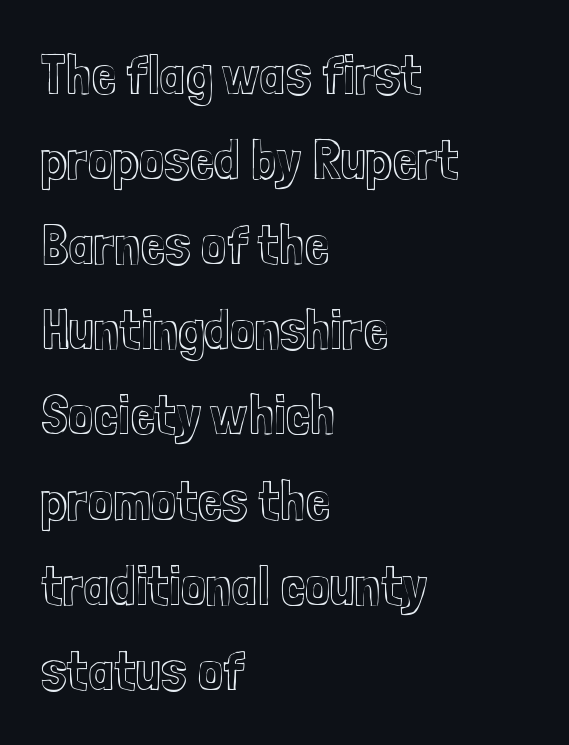
The image shows 56 px condensed type, upright; set left-aligned, normal line spacing (1.52x), normal letter spacing, not underlined; a medium x-height.
